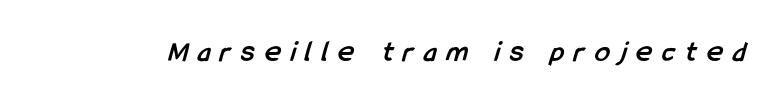
Q: Is the text bold? A: Yes.
Q: Is the typeface a serif or a sans-serif typeface? A: Sans-serif.
Q: Is the text underlined? A: No.
Q: Is the spacing between letters normal or unusually wide? A: Unusually wide.
Q: Width (condensed, normal, or wide)? A: Condensed.
Q: Stroke contrast? A: Low.
Q: x-height? A: Medium.
Q: Monospaced? A: No.
